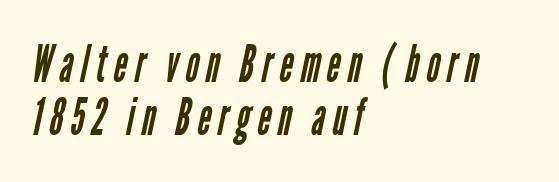
{"serif": "no", "bold": "no", "weight": "regular", "width": "condensed", "stroke_contrast": "low", "x_height": "medium", "monospaced": "no", "underline": "no", "align": "left", "line_spacing": "tight", "line_spacing_ratio": 1.02, "glyph_px": 52}
